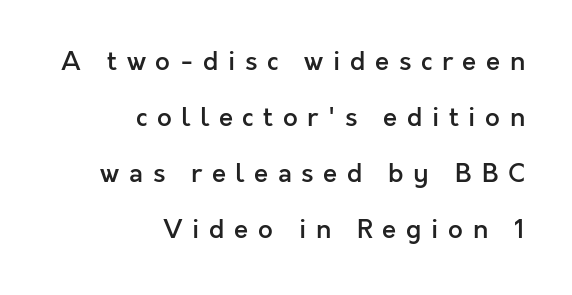
Q: Is the text bold? A: Semi-bold.
Q: Is the text italic (slanted)? A: No, it is upright.
Q: Is the text underlined? A: No.
Q: How is the paragraph aligned? A: Right-aligned.
Q: Is the spacing between letters normal or unusually wide? A: Unusually wide.
Q: Is the spacing between lines tight, normal or loose? A: Loose.
